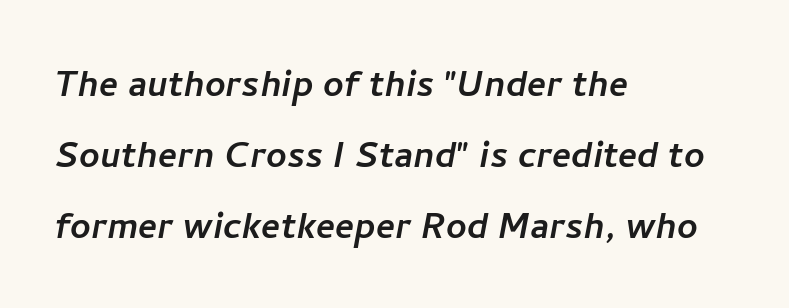
Q: Is the typeface a serif or a sans-serif typeface? A: Sans-serif.
Q: Is the text underlined? A: No.
Q: How is the paragraph aligned? A: Left-aligned.
Q: Is the spacing between letters normal or unusually wide? A: Normal.
Q: Is the spacing between lines tight, normal or loose? A: Normal.
Q: Width (condensed, normal, or wide)? A: Normal.
Q: Stroke contrast? A: Low.
Q: x-height? A: Medium.
Q: Monospaced? A: No.
